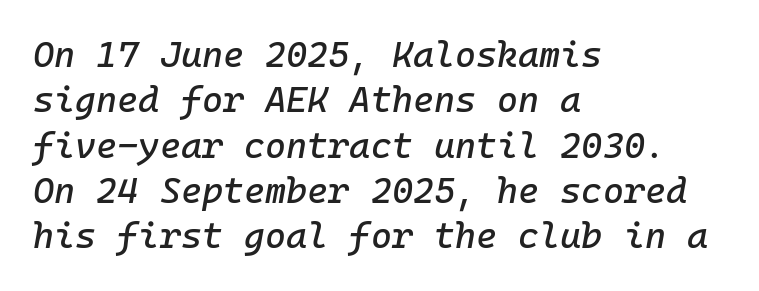
The image shows 36 px text type, italic (leaning right), monospaced; set left-aligned, normal line spacing (1.26x), normal letter spacing, not underlined; low stroke contrast and a medium x-height.
